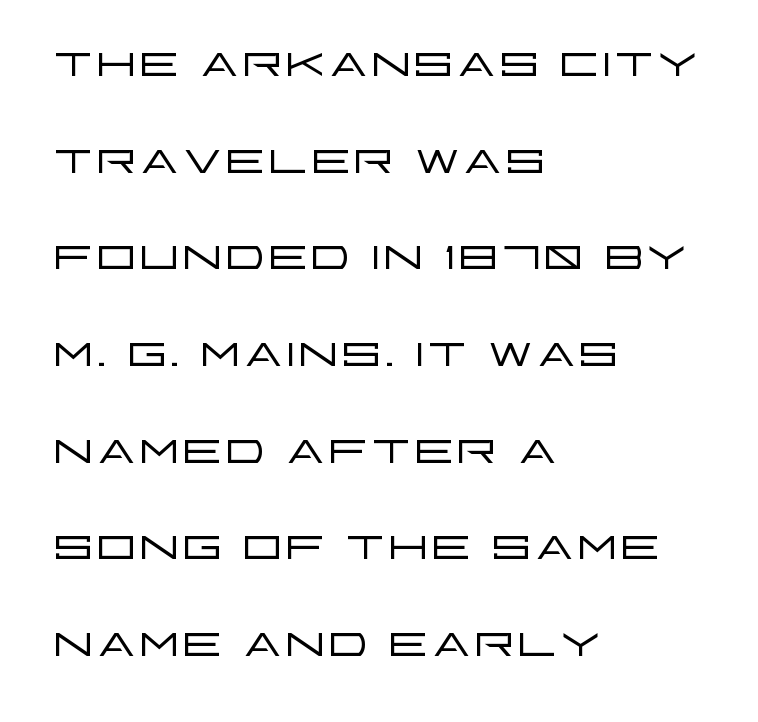
The letterforms sit shoulder to shoulder at normal distance. The letters advance in unequal steps, a hallmark of proportional type. The font is comparable to plain body text, perhaps lighter. Type without underlining. This sample keeps an unexceptional amount of space between lines. Short and long lines alike share a common starting point at left.
